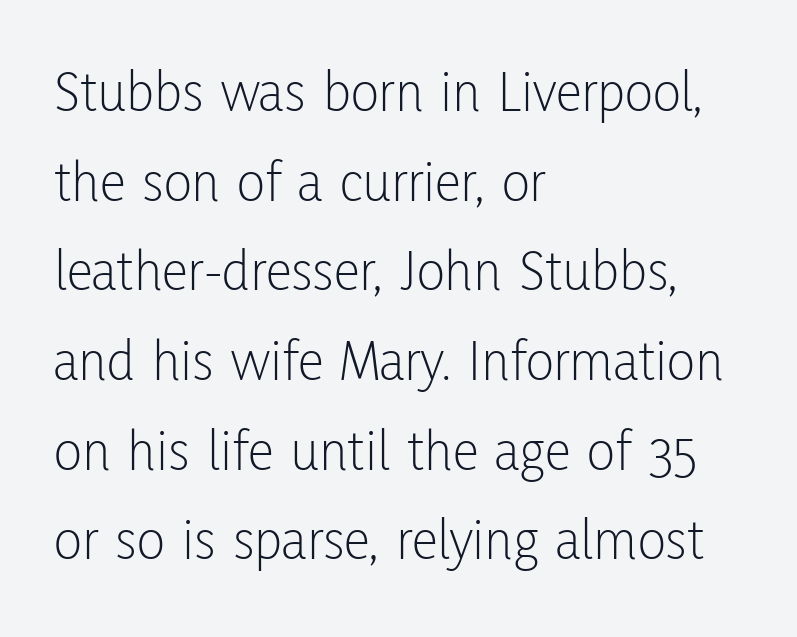
{"serif": "no", "italic": "no", "bold": "no", "weight": "light", "width": "condensed", "stroke_contrast": "low", "x_height": "medium", "monospaced": "no", "underline": "no", "align": "left", "line_spacing": "normal", "line_spacing_ratio": 1.52, "letter_spacing": "normal", "letter_spacing_em": 0.0, "glyph_px": 59}
